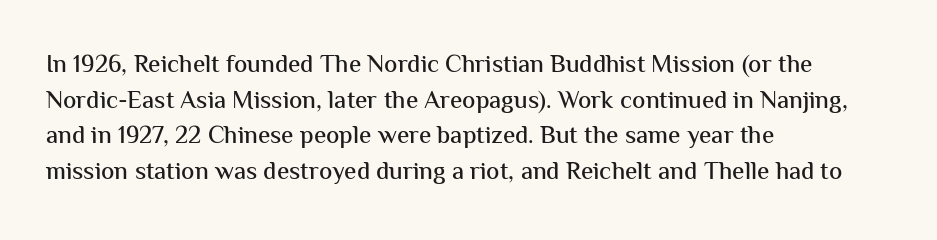
{"italic": "no", "underline": "no", "align": "left", "line_spacing": "normal", "line_spacing_ratio": 1.43, "letter_spacing": "normal", "letter_spacing_em": 0.0, "glyph_px": 25}
